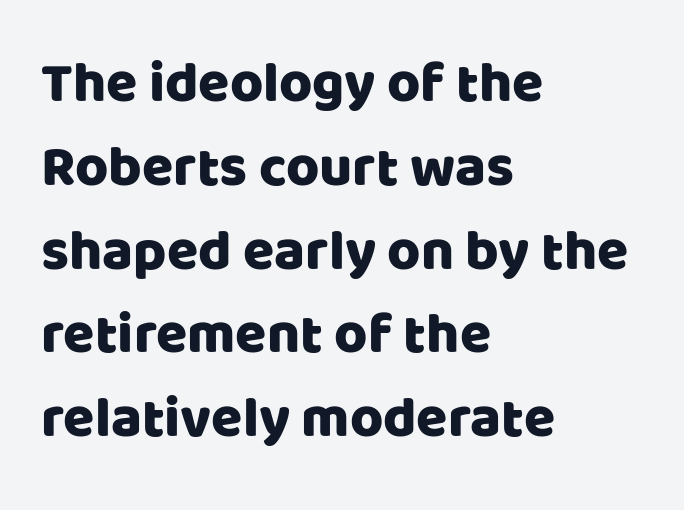
Note the varied advance widths — an 'i' is clearly narrower than an 'm'. The compositor pushed each line to the left boundary. The specimen omits any rule beneath the text block's lines. The block of text has a typical density, with ordinary space between rows.
